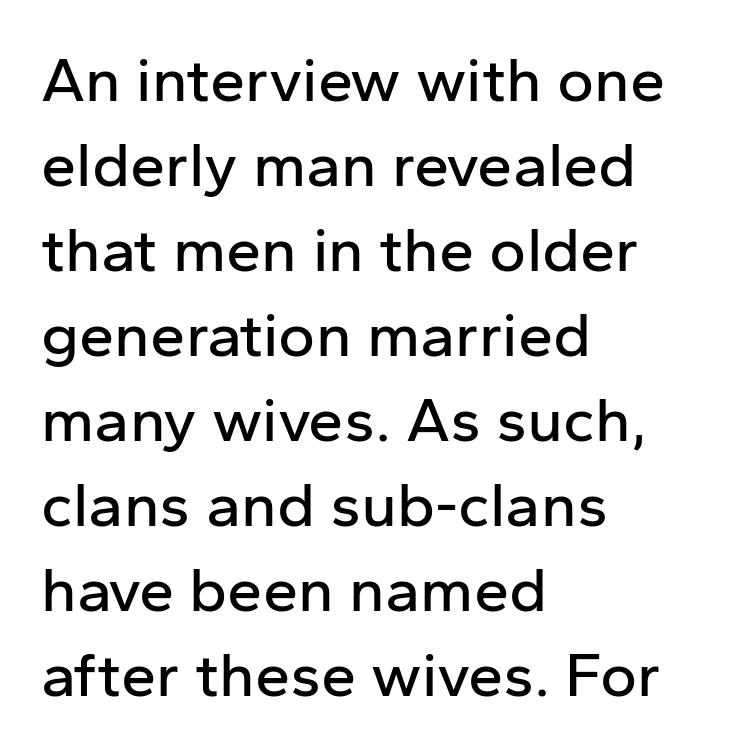
Q: Is the text italic (slanted)? A: No, it is upright.
Q: Is the typeface a serif or a sans-serif typeface? A: Sans-serif.
Q: Is the text underlined? A: No.
Q: How is the paragraph aligned? A: Left-aligned.
Q: Is the spacing between letters normal or unusually wide? A: Normal.
Q: Is the spacing between lines tight, normal or loose? A: Normal.
Q: Width (condensed, normal, or wide)? A: Normal.
Q: Stroke contrast? A: Low.
Q: x-height? A: Medium.
Q: Monospaced? A: No.
